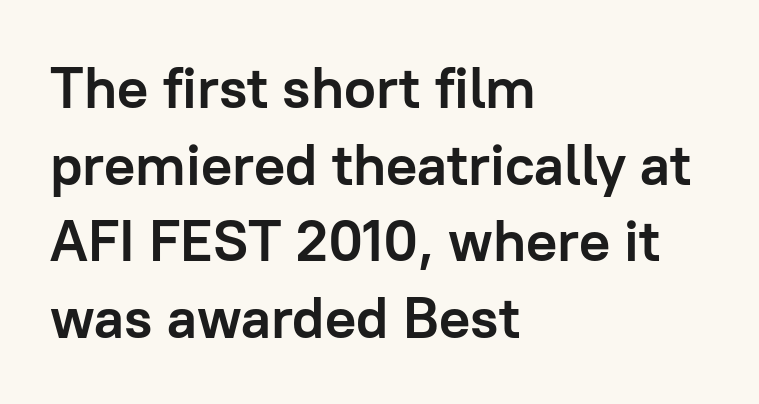
This is the regular roman posture of the typeface. In terms of letterspacing, this is plain default setting. Examine the stroke ends and you'll find no serifs. The passage shown is not underscored anywhere.
